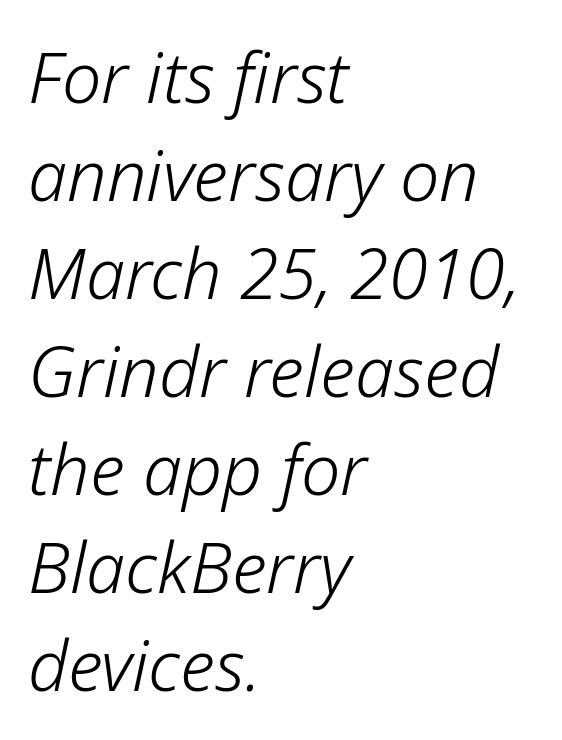
Nothing unusual about the tracking: characters are spaced as the font intends. The compositor pushed each line to the left boundary. Quick note: interline space is typical. Check under the words: just untouched page.
